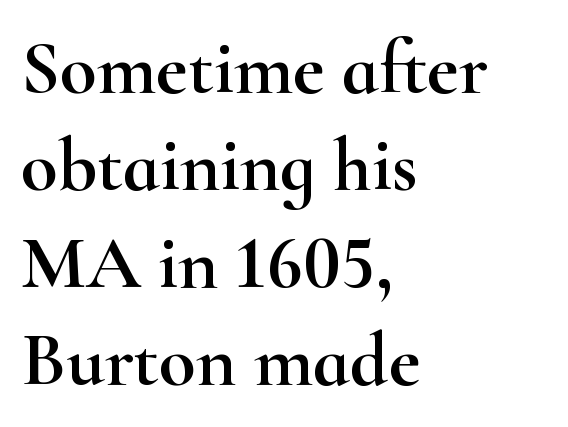
Q: Is the text italic (slanted)? A: No, it is upright.
Q: Is the typeface a serif or a sans-serif typeface? A: Serif.
Q: Is the text underlined? A: No.
Q: How is the paragraph aligned? A: Left-aligned.
Q: Is the spacing between letters normal or unusually wide? A: Normal.
Q: Is the spacing between lines tight, normal or loose? A: Normal.
Q: Width (condensed, normal, or wide)? A: Wide.
Q: Stroke contrast? A: High.
Q: x-height? A: Small.
Q: Monospaced? A: No.
